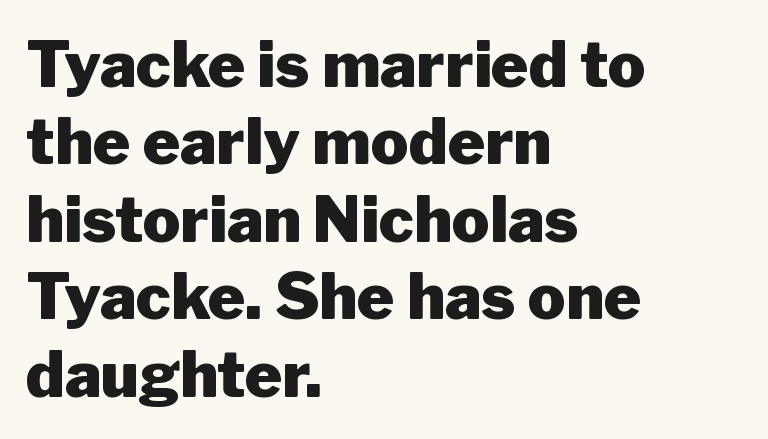
{"serif": "no", "italic": "no", "bold": "yes", "weight": "heavy", "width": "normal", "stroke_contrast": "low", "x_height": "medium", "monospaced": "no", "underline": "no", "align": "left", "line_spacing_ratio": 1.23, "letter_spacing": "normal", "letter_spacing_em": 0.0, "glyph_px": 63}
